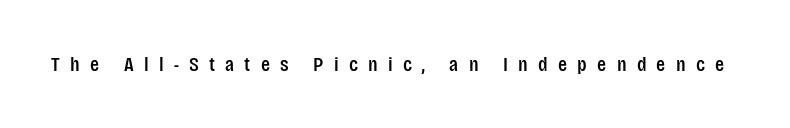
{"italic": "no", "underline": "no", "letter_spacing": "wide", "letter_spacing_em": 0.49, "glyph_px": 21}
